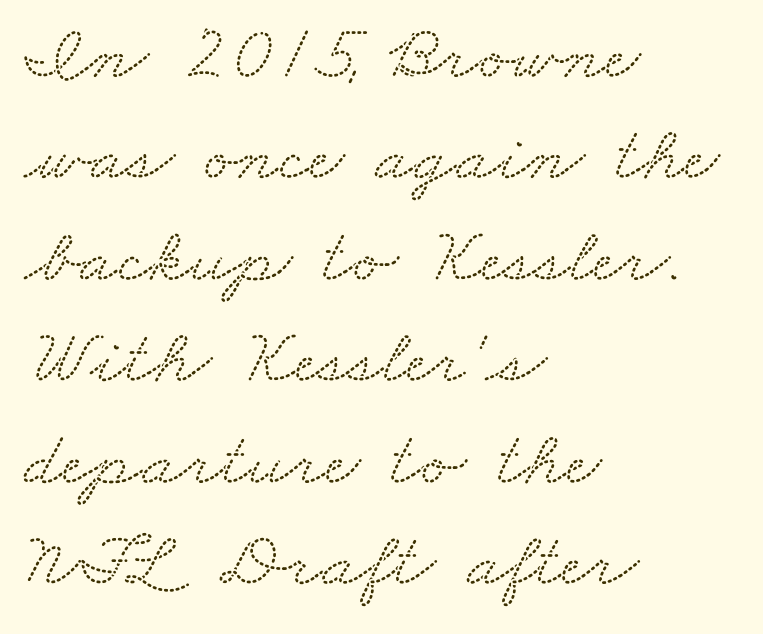
{"serif": "yes", "width": "wide", "stroke_contrast": "low", "x_height": "small", "monospaced": "no", "underline": "no", "align": "left", "line_spacing": "normal", "line_spacing_ratio": 1.3, "letter_spacing": "normal", "letter_spacing_em": 0.0, "glyph_px": 78}
